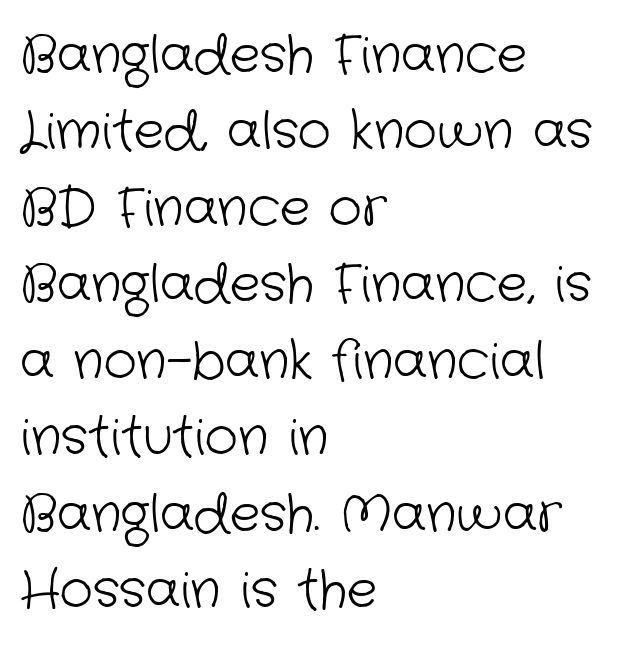
The image shows 51 px light sans-serif type; set left-aligned, normal line spacing (1.5x), normal letter spacing, not underlined; low stroke contrast and a medium x-height.
